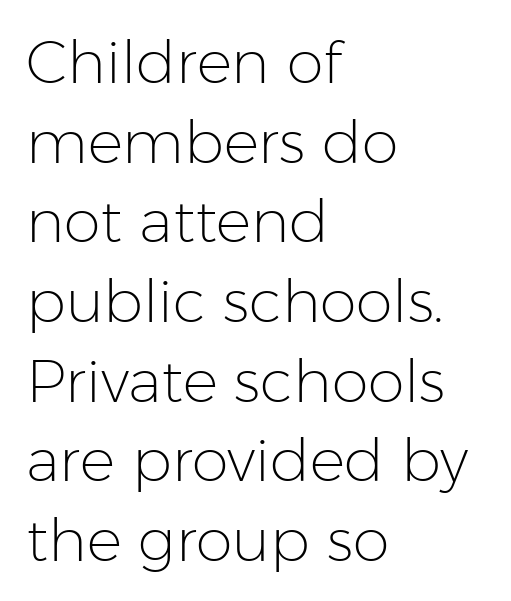
The image shows 59 px light sans-serif type, upright; set left-aligned, normal line spacing (1.35x), normal letter spacing, not underlined; low stroke contrast and a medium x-height.
